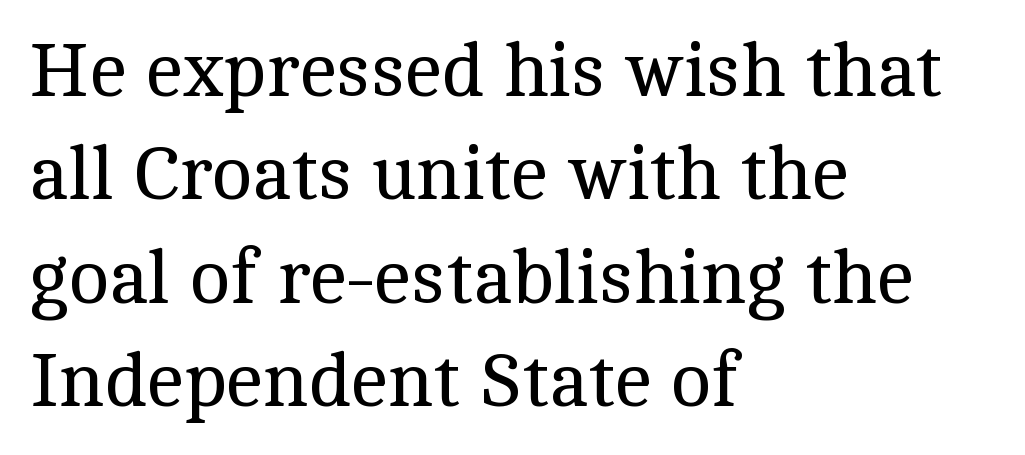
No italicization has been applied; the sample stays upright. Here the glyphs are tracked normally, forming tight word shapes. Type without underlining. Heaviness? Minimal to ordinary, like unemphasized prose. Reading down the block, your eye returns to a fixed left position each line.
